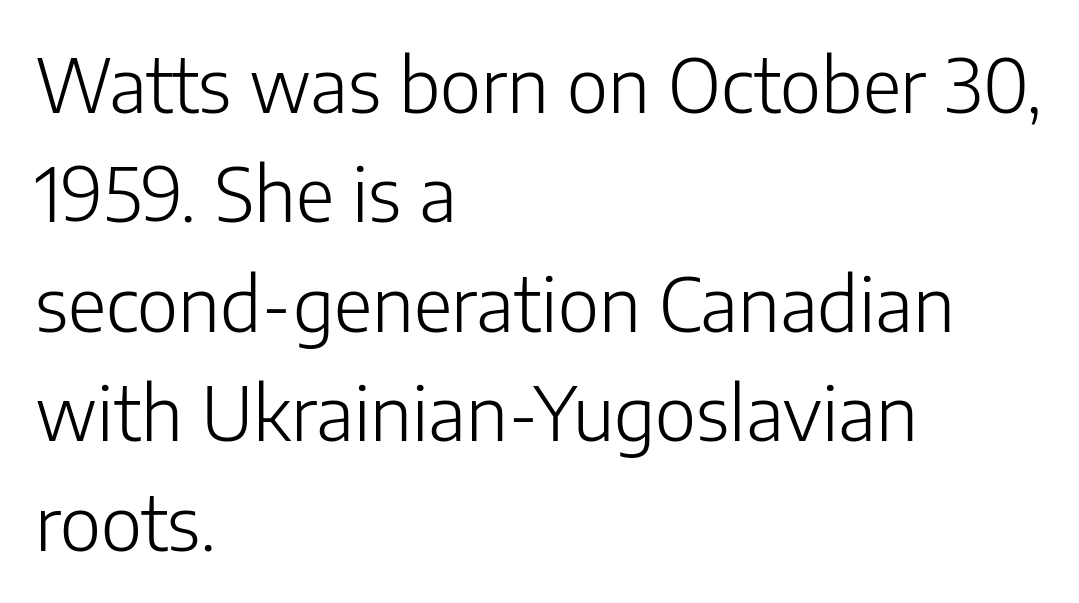
Q: Is the text bold? A: No.
Q: Is the text italic (slanted)? A: No, it is upright.
Q: Is the typeface a serif or a sans-serif typeface? A: Sans-serif.
Q: Is the text underlined? A: No.
Q: How is the paragraph aligned? A: Left-aligned.
Q: Is the spacing between letters normal or unusually wide? A: Normal.
Q: Is the spacing between lines tight, normal or loose? A: Normal.
Q: Width (condensed, normal, or wide)? A: Normal.
Q: Stroke contrast? A: Low.
Q: x-height? A: Medium.
Q: Monospaced? A: No.
